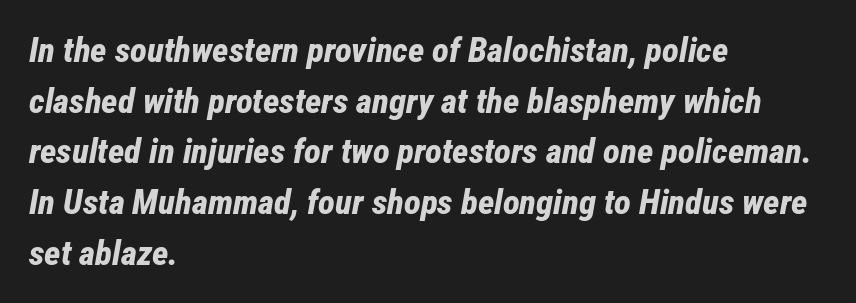
Q: Is the text bold? A: Yes.
Q: Is the text italic (slanted)? A: Yes, it leans right by about 12 degrees.
Q: Is the text underlined? A: No.
Q: How is the paragraph aligned? A: Left-aligned.
Q: Is the spacing between letters normal or unusually wide? A: Normal.
Q: Is the spacing between lines tight, normal or loose? A: Normal.
Q: Width (condensed, normal, or wide)? A: Condensed.
Q: Stroke contrast? A: Low.
Q: x-height? A: Medium.
Q: Monospaced? A: No.
